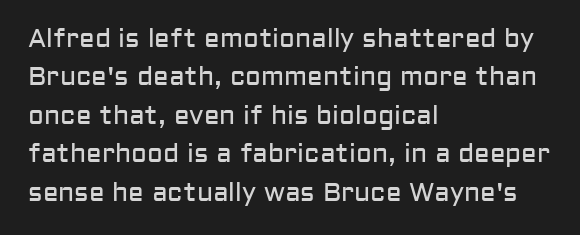
The image shows 26 px text type, upright; set left-aligned, normal line spacing (1.48x), normal letter spacing, not underlined.
